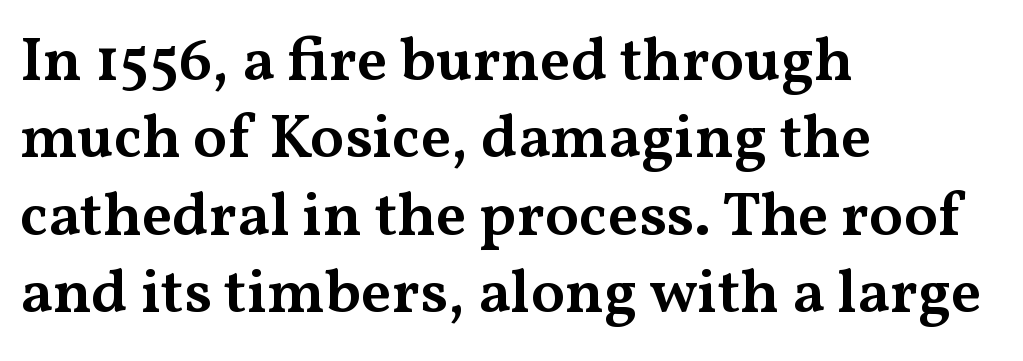
The image shows 62 px semibold, wide serif type, upright; set left-aligned, normal line spacing (1.25x), normal letter spacing, not underlined; medium stroke contrast and a medium x-height.
